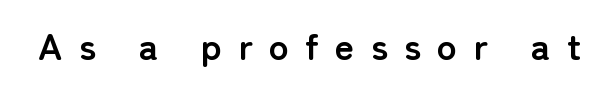
Q: Is the text bold? A: Yes.
Q: Is the text italic (slanted)? A: No, it is upright.
Q: Is the typeface a serif or a sans-serif typeface? A: Sans-serif.
Q: Is the text underlined? A: No.
Q: Is the spacing between letters normal or unusually wide? A: Unusually wide.
Q: Width (condensed, normal, or wide)? A: Normal.
Q: Stroke contrast? A: Low.
Q: x-height? A: Medium.
Q: Monospaced? A: No.
